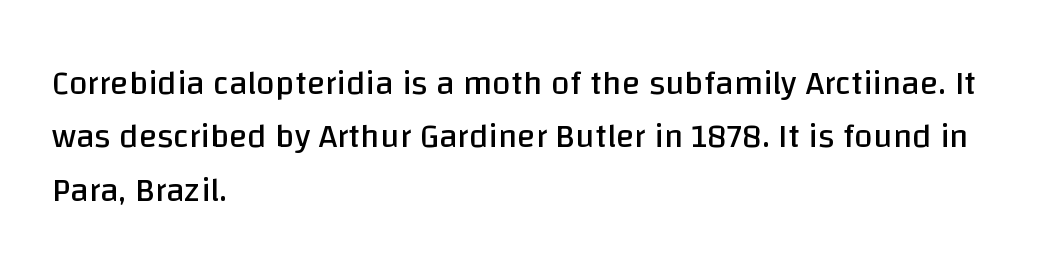
Q: Is the text bold? A: No.
Q: Is the text italic (slanted)? A: No, it is upright.
Q: Is the typeface a serif or a sans-serif typeface? A: Sans-serif.
Q: Is the text underlined? A: No.
Q: How is the paragraph aligned? A: Left-aligned.
Q: Is the spacing between letters normal or unusually wide? A: Normal.
Q: Is the spacing between lines tight, normal or loose? A: Normal.
Q: Width (condensed, normal, or wide)? A: Normal.
Q: Stroke contrast? A: Low.
Q: x-height? A: Large.
Q: Monospaced? A: No.
